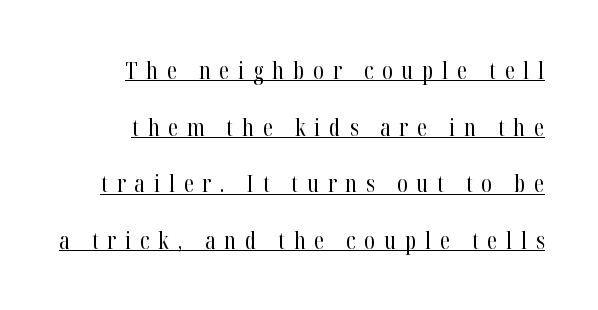
{"italic": "no", "bold": "no", "underline": "yes", "line_spacing": "loose", "line_spacing_ratio": 2.46, "letter_spacing": "wide", "letter_spacing_em": 0.39, "glyph_px": 23}
